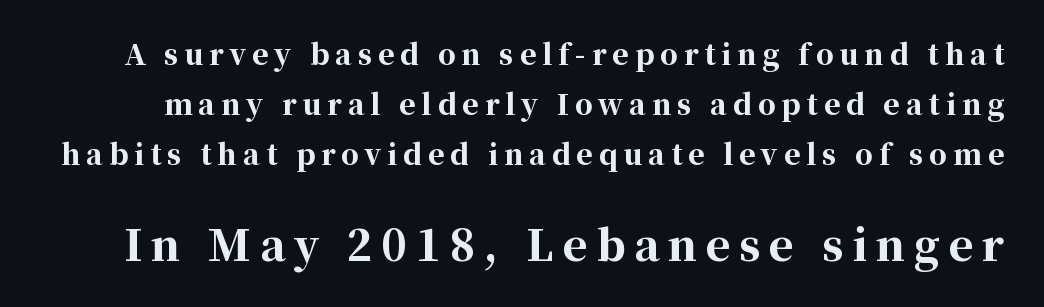
Each letter keeps its own natural width here, so spacing adapts to shape. In this sample the second text group is rendered at the bigger scale. Do the letters lean? They stand straight. The passage shown has open, widely tracked lettering throughout. These lines carry a lot of weight — the face is fully bold.
